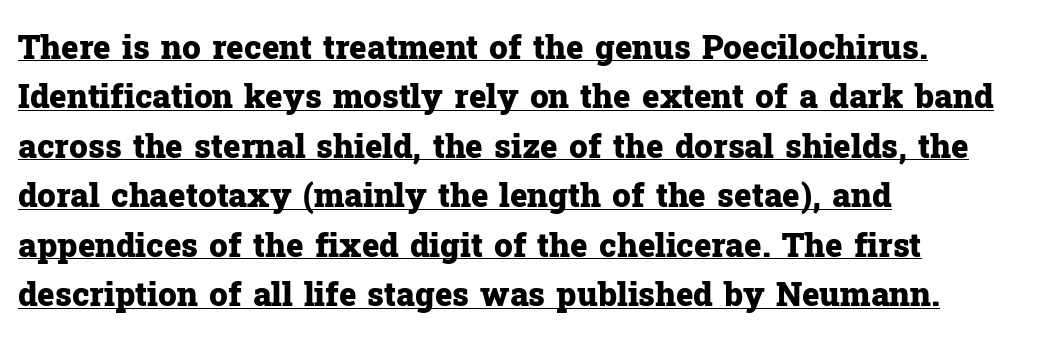
Line beginnings align vertically; line endings do not. The rendering uses the underline text-decoration. The typography opts for an upright posture over an oblique one. Nobody touched the tracking dial on this one.
